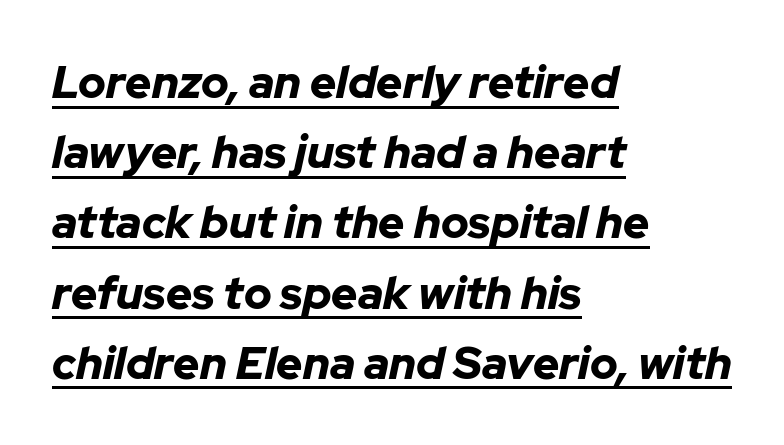
{"italic": "yes", "lean": "right", "slant_degrees": 12, "bold": "yes", "weight": "bold", "width": "normal", "stroke_contrast": "low", "x_height": "medium", "monospaced": "no", "underline": "yes", "align": "left", "line_spacing": "normal", "line_spacing_ratio": 1.56, "letter_spacing": "normal", "letter_spacing_em": 0.0, "glyph_px": 45}
